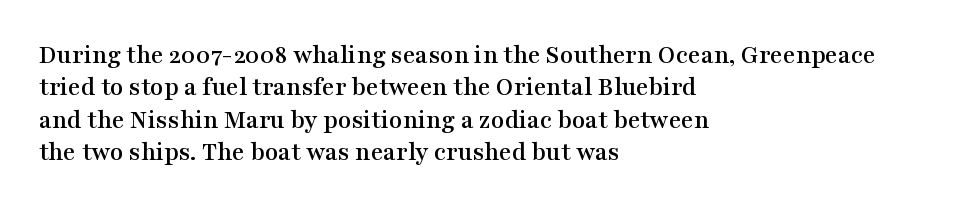
Designer's note — italics off, roman on. The specimen omits any rule beneath the text block's lines. No extra tracking has been applied to these lines. Each line starts at the same left margin while the right side varies.
